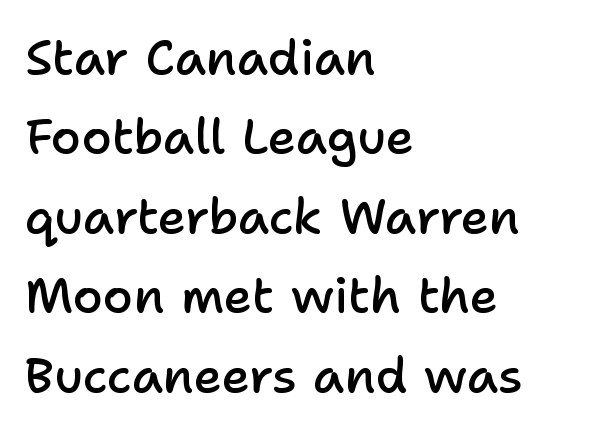
The image shows 49 px semibold sans-serif type, upright; set left-aligned, normal line spacing (1.62x), normal letter spacing, not underlined; low stroke contrast and a medium x-height.
